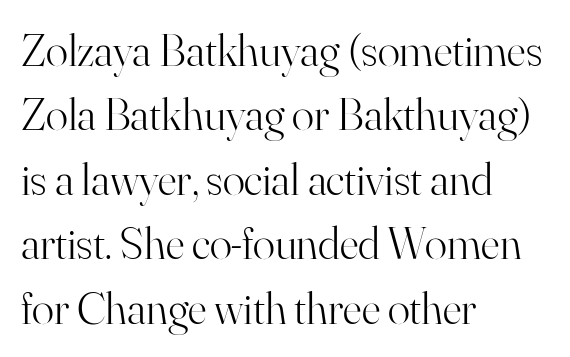
The image shows 46 px light serif type, upright; set left-aligned, normal line spacing (1.4x), normal letter spacing, not underlined; high stroke contrast and a small x-height.
